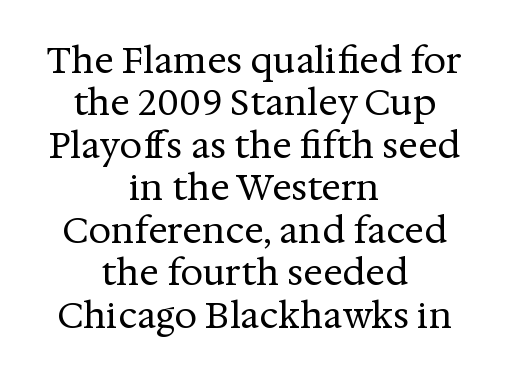
Q: Is the text bold? A: No.
Q: Is the text italic (slanted)? A: No, it is upright.
Q: Is the typeface a serif or a sans-serif typeface? A: Serif.
Q: Is the text underlined? A: No.
Q: How is the paragraph aligned? A: Centered.
Q: Is the spacing between letters normal or unusually wide? A: Normal.
Q: Width (condensed, normal, or wide)? A: Normal.
Q: Stroke contrast? A: Medium.
Q: x-height? A: Medium.
Q: Monospaced? A: No.
